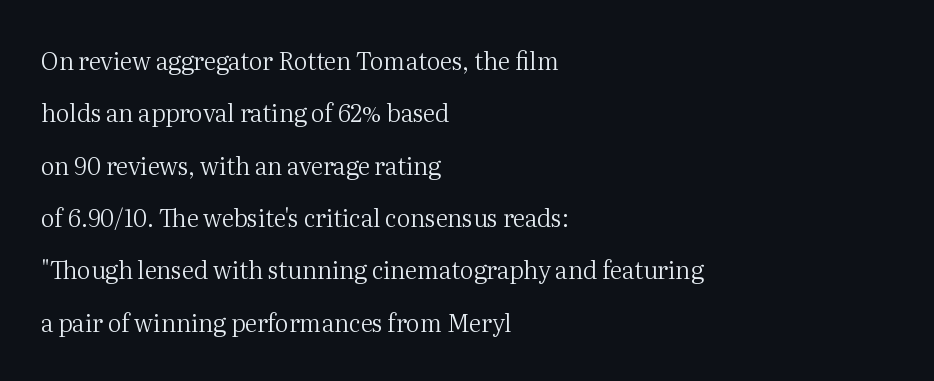
The image shows 24 px text type, upright; set left-aligned, loose line spacing (2.18x), normal letter spacing, not underlined.
